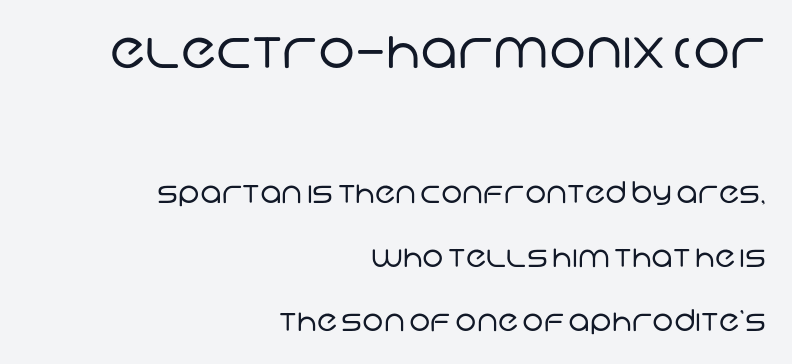
{"serif": "no", "bold": "no", "weight": "regular", "width": "normal", "stroke_contrast": "low", "x_height": "large", "monospaced": "no", "underline": "no", "align": "right", "line_spacing": "loose", "line_spacing_ratio": 2.14, "letter_spacing": "normal", "letter_spacing_em": 0.0, "larger_block": "first", "size_ratio": 1.73, "glyph_px": 52}
